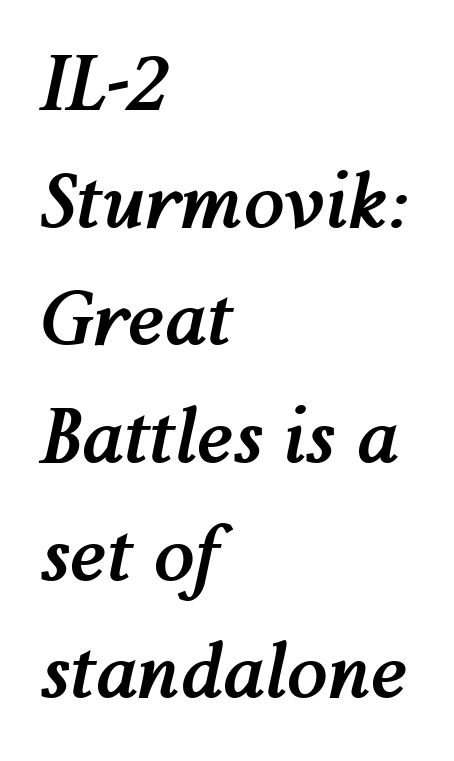
Q: Is the text bold? A: Yes.
Q: Is the text italic (slanted)? A: Yes, it leans right by about 12 degrees.
Q: Is the text underlined? A: No.
Q: How is the paragraph aligned? A: Left-aligned.
Q: Is the spacing between letters normal or unusually wide? A: Normal.
Q: Is the spacing between lines tight, normal or loose? A: Normal.
Q: Width (condensed, normal, or wide)? A: Normal.
Q: Stroke contrast? A: Medium.
Q: x-height? A: Medium.
Q: Monospaced? A: No.
